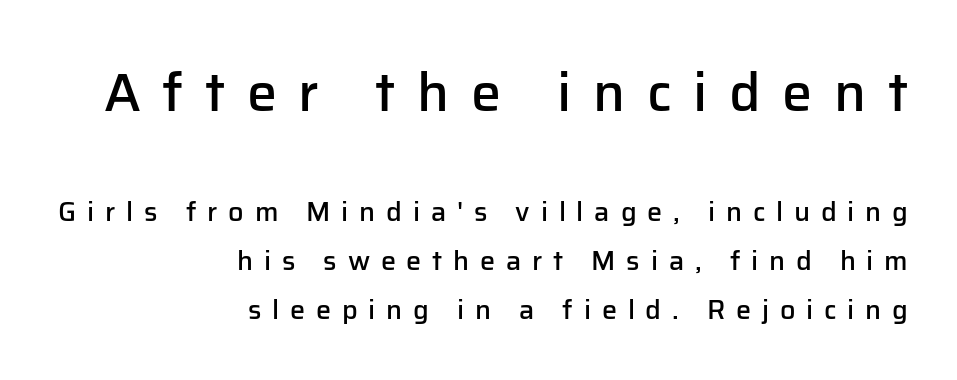
The glyphs are unaccompanied by any horizontal stroke below them. Note the varied advance widths — an 'i' is clearly narrower than an 'm'. Layout note: lines flush right. Semibold letterforms, between regular and bold.
